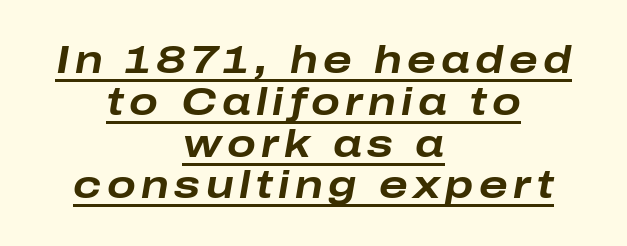
{"italic": "yes", "lean": "right", "slant_degrees": 10, "bold": "yes", "weight": "bold", "width": "wide", "stroke_contrast": "low", "x_height": "medium", "monospaced": "no", "underline": "yes", "align": "center", "line_spacing": "tight", "line_spacing_ratio": 1.1, "glyph_px": 38}
